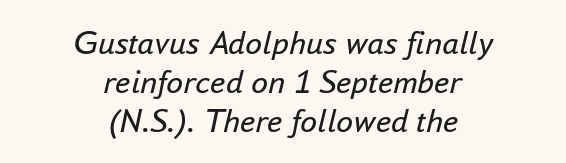
Q: Is the text bold? A: No.
Q: Is the text italic (slanted)? A: Yes, it leans right by about 16 degrees.
Q: Is the text underlined? A: No.
Q: How is the paragraph aligned? A: Centered.
Q: Is the spacing between letters normal or unusually wide? A: Normal.
Q: Is the spacing between lines tight, normal or loose? A: Tight.
Q: Width (condensed, normal, or wide)? A: Normal.
Q: Stroke contrast? A: Low.
Q: x-height? A: Small.
Q: Monospaced? A: No.
